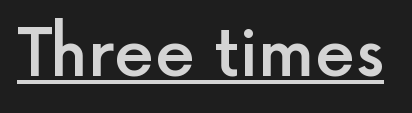
The image shows 65 px semibold sans-serif type, upright; set normal letter spacing, underlined; a medium x-height.
